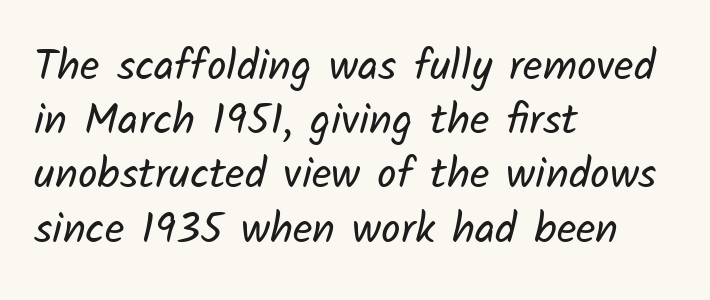
Q: Is the text bold? A: No.
Q: Is the typeface a serif or a sans-serif typeface? A: Sans-serif.
Q: Is the text underlined? A: No.
Q: How is the paragraph aligned? A: Left-aligned.
Q: Is the spacing between letters normal or unusually wide? A: Normal.
Q: Is the spacing between lines tight, normal or loose? A: Normal.
Q: Width (condensed, normal, or wide)? A: Normal.
Q: Stroke contrast? A: Low.
Q: x-height? A: Medium.
Q: Monospaced? A: No.
